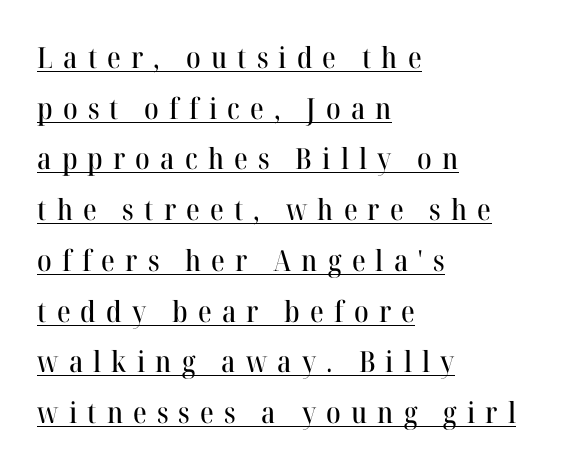
The image shows 29 px serif type, upright; set left-aligned, line spacing 1.75x, unusually wide letter spacing (+0.35 em), underlined; high stroke contrast and a medium x-height.
